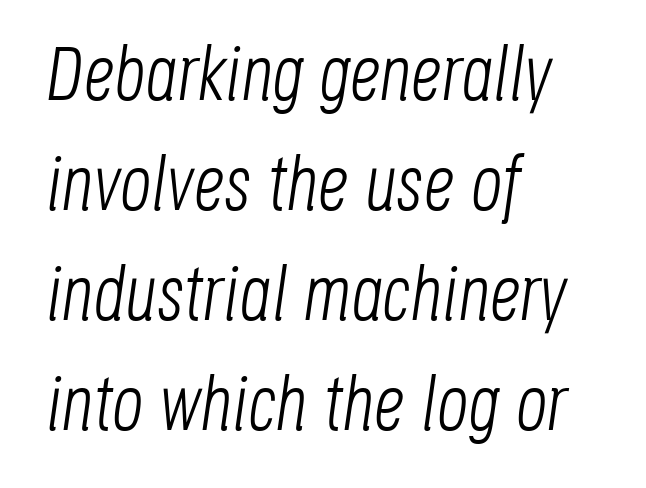
The image shows 77 px light, condensed type, italic (leaning right); set left-aligned, normal line spacing (1.43x), normal letter spacing, not underlined; low stroke contrast and a large x-height.
